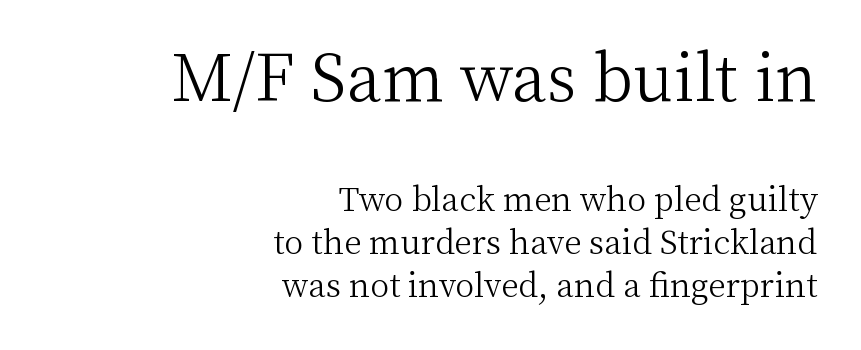
Q: Is the text bold? A: No.
Q: Is the text italic (slanted)? A: No, it is upright.
Q: Is the typeface a serif or a sans-serif typeface? A: Serif.
Q: Is the text underlined? A: No.
Q: How is the paragraph aligned? A: Right-aligned.
Q: Is the spacing between letters normal or unusually wide? A: Normal.
Q: Is the spacing between lines tight, normal or loose? A: Normal.
Q: Which block of text is set in a larger size, the first (top) or the second (bottom)? A: The first (top) one.
Q: Width (condensed, normal, or wide)? A: Normal.
Q: Stroke contrast? A: Medium.
Q: x-height? A: Medium.
Q: Monospaced? A: No.
